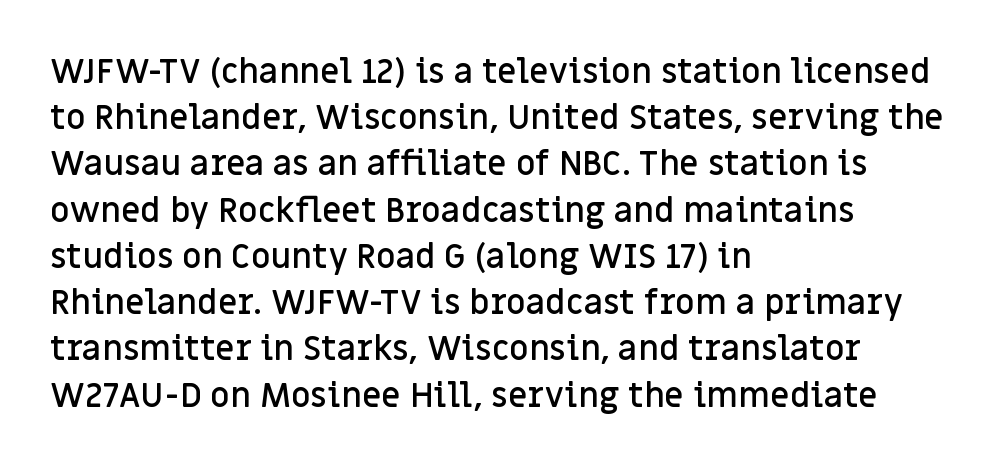
Line beginnings align vertically; line endings do not. The glyphs are unaccompanied by any horizontal stroke below them. The designer went with a sans here, leaving each stem footless. The lines sit at an ordinary, default distance from one another.
